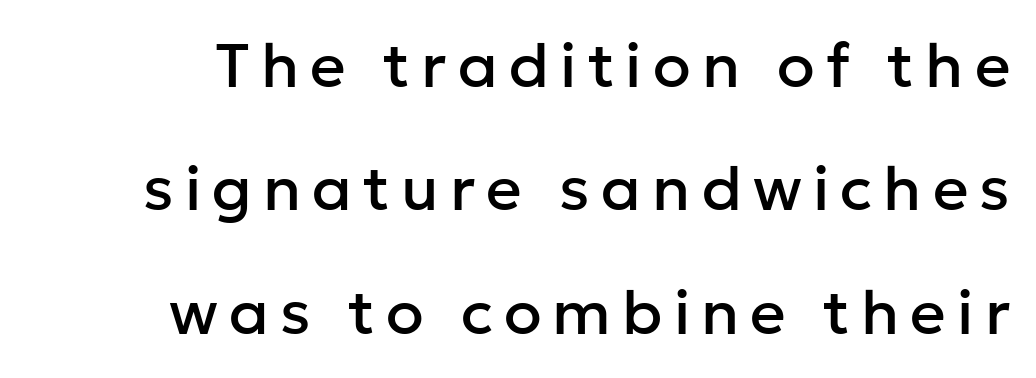
The text was rendered using a sans face with plain stroke endings. Quick note: not italic, upright. Summary of vertical rhythm: relaxed, with wide interline spacing. You could not count columns in this text — the font is proportionally spaced. The space directly below the letters is spotless.
